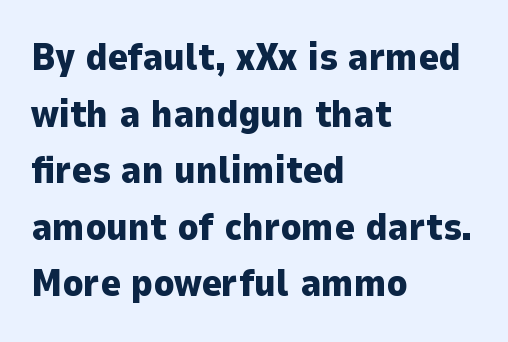
Q: Is the text bold? A: Yes.
Q: Is the text italic (slanted)? A: No, it is upright.
Q: Is the typeface a serif or a sans-serif typeface? A: Sans-serif.
Q: Is the text underlined? A: No.
Q: How is the paragraph aligned? A: Left-aligned.
Q: Is the spacing between letters normal or unusually wide? A: Normal.
Q: Is the spacing between lines tight, normal or loose? A: Normal.
Q: Width (condensed, normal, or wide)? A: Normal.
Q: Stroke contrast? A: Low.
Q: x-height? A: Medium.
Q: Monospaced? A: No.
